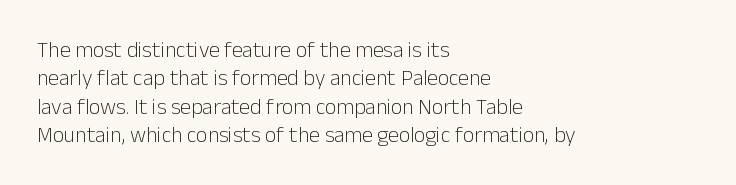
Rule under the text: the space is simply empty. Honestly, the letter spacing is just normal — you wouldn't notice it. The font's upright variant was chosen for this text. The strokes are not fattened; the text isn't bold. Layout note: lines flush left. The designer left line spacing at the default.
